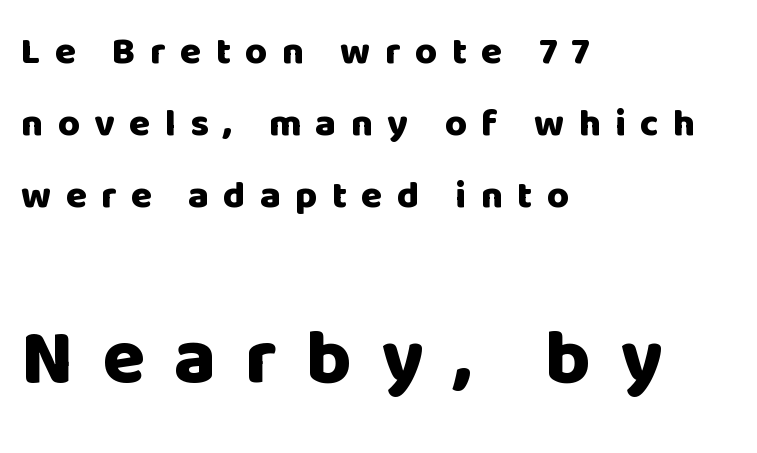
{"serif": "no", "italic": "no", "bold": "yes", "weight": "heavy", "width": "normal", "stroke_contrast": "low", "x_height": "large", "monospaced": "no", "underline": "no", "align": "left", "line_spacing_ratio": 1.89, "letter_spacing": "wide", "letter_spacing_em": 0.38, "larger_block": "second", "size_ratio": 2.03, "glyph_px": 77}
